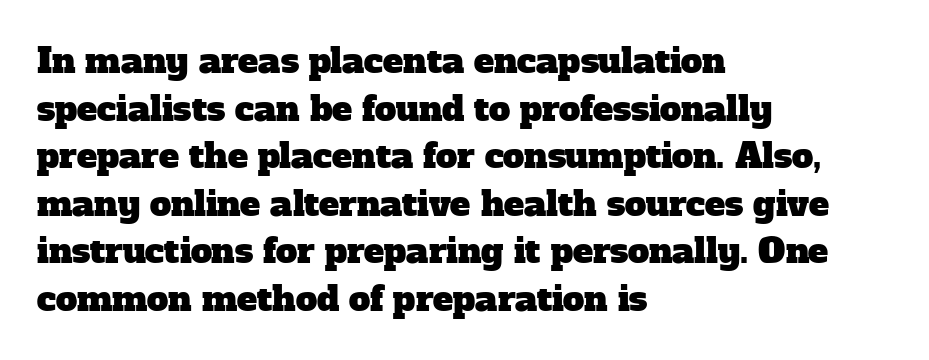
{"serif": "yes", "width": "normal", "stroke_contrast": "low", "x_height": "medium", "monospaced": "no", "underline": "no", "align": "left", "line_spacing": "normal", "line_spacing_ratio": 1.4, "letter_spacing": "normal", "letter_spacing_em": 0.0, "glyph_px": 34}
